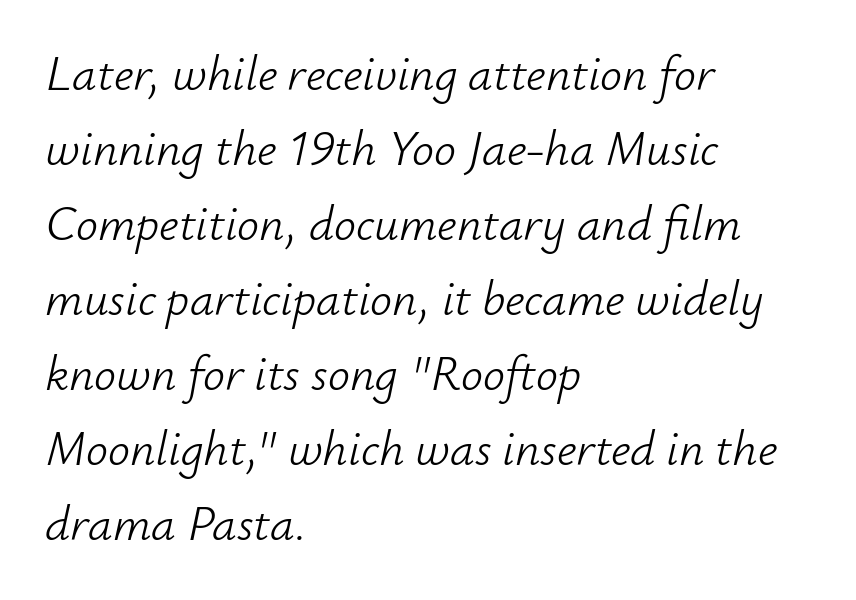
Q: Is the text bold? A: No.
Q: Is the text italic (slanted)? A: Yes, it leans right by about 12 degrees.
Q: Is the text underlined? A: No.
Q: How is the paragraph aligned? A: Left-aligned.
Q: Is the spacing between letters normal or unusually wide? A: Normal.
Q: Is the spacing between lines tight, normal or loose? A: Normal.
Q: Width (condensed, normal, or wide)? A: Normal.
Q: Stroke contrast? A: Low.
Q: x-height? A: Small.
Q: Monospaced? A: No.
